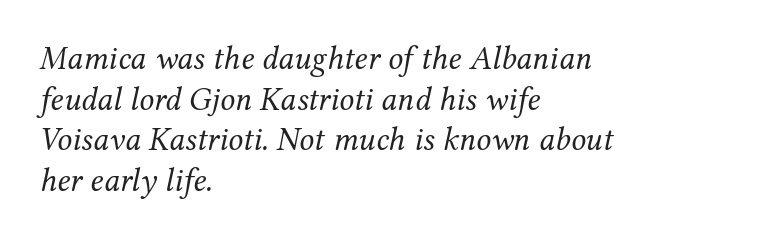
Q: Is the text bold? A: No.
Q: Is the text italic (slanted)? A: Yes, it leans right by about 12 degrees.
Q: Is the typeface a serif or a sans-serif typeface? A: Serif.
Q: Is the text underlined? A: No.
Q: How is the paragraph aligned? A: Left-aligned.
Q: Is the spacing between letters normal or unusually wide? A: Normal.
Q: Width (condensed, normal, or wide)? A: Normal.
Q: Stroke contrast? A: Medium.
Q: x-height? A: Medium.
Q: Monospaced? A: No.
